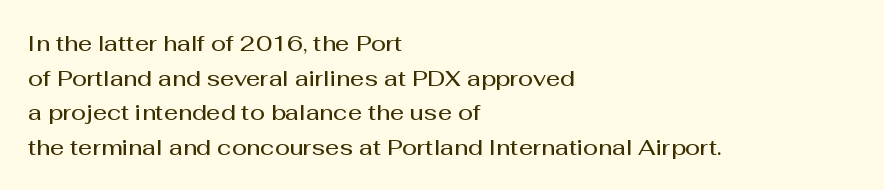
{"italic": "no", "bold": "semi", "underline": "no", "align": "left", "line_spacing": "normal", "line_spacing_ratio": 1.57, "letter_spacing": "normal", "letter_spacing_em": 0.0, "glyph_px": 22}
